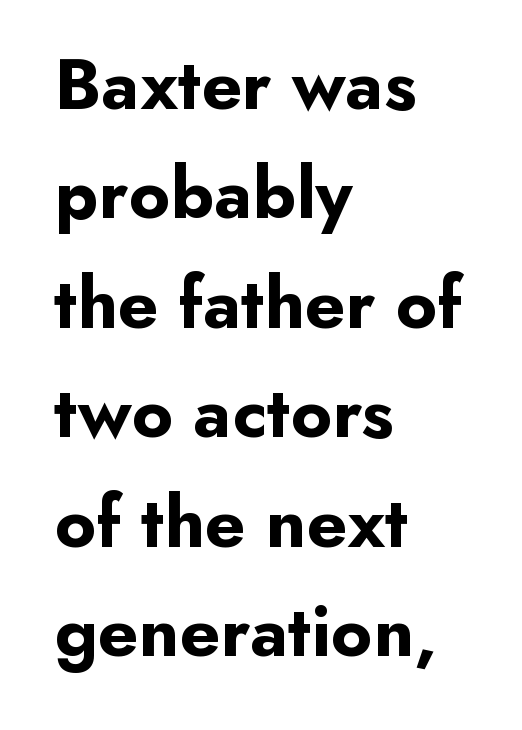
The image shows 73 px bold sans-serif type, upright; set left-aligned, normal line spacing (1.5x), normal letter spacing, not underlined; low stroke contrast and a small x-height.
